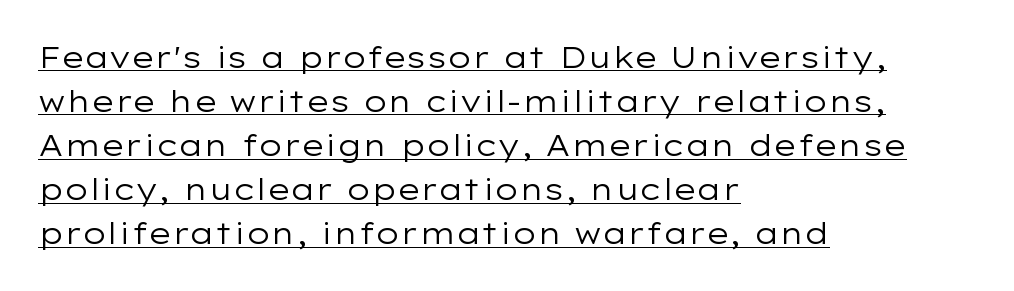
Q: Is the text bold? A: No.
Q: Is the text italic (slanted)? A: No, it is upright.
Q: Is the typeface a serif or a sans-serif typeface? A: Sans-serif.
Q: Is the text underlined? A: Yes.
Q: How is the paragraph aligned? A: Left-aligned.
Q: Is the spacing between letters normal or unusually wide? A: Normal.
Q: Is the spacing between lines tight, normal or loose? A: Normal.
Q: Width (condensed, normal, or wide)? A: Wide.
Q: Stroke contrast? A: Low.
Q: x-height? A: Medium.
Q: Monospaced? A: No.
